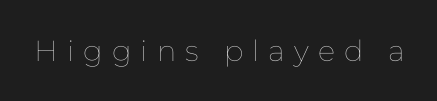
The image shows 29 px thin type, upright; set unusually wide letter spacing (+0.31 em), not underlined; low stroke contrast and a medium x-height.
